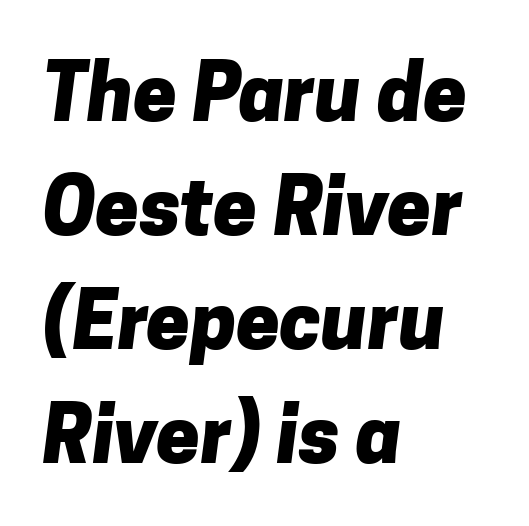
The image shows 78 px heavy sans-serif type; set left-aligned, normal line spacing (1.46x), normal letter spacing, not underlined; low stroke contrast and a medium x-height.
